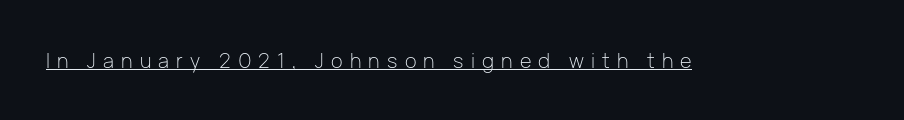
{"italic": "no", "bold": "no", "underline": "yes", "letter_spacing": "wide", "letter_spacing_em": 0.36, "glyph_px": 20}
